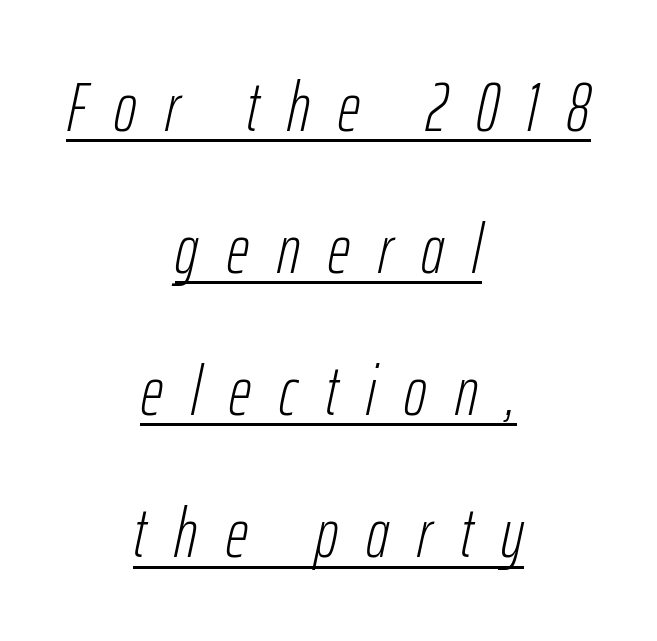
The image shows 69 px light, condensed type, italic (leaning right); set centered, loose line spacing (2.06x), unusually wide letter spacing (+0.41 em), underlined; low stroke contrast and a medium x-height.
